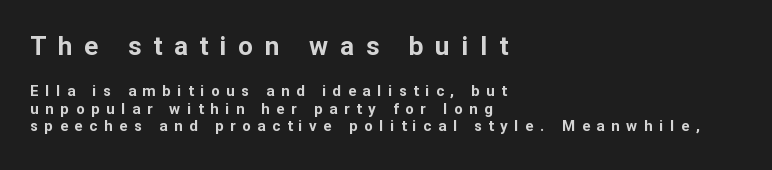
Q: Is the text bold? A: Yes.
Q: Is the text italic (slanted)? A: No, it is upright.
Q: Is the text underlined? A: No.
Q: How is the paragraph aligned? A: Left-aligned.
Q: Is the spacing between letters normal or unusually wide? A: Unusually wide.
Q: Which block of text is set in a larger size, the first (top) or the second (bottom)? A: The first (top) one.
